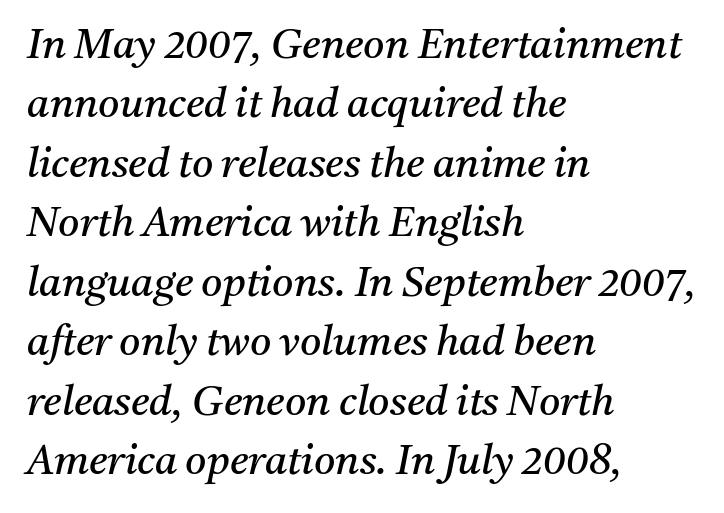
{"serif": "yes", "italic": "yes", "lean": "right", "slant_degrees": 11, "bold": "no", "weight": "regular", "width": "normal", "stroke_contrast": "medium", "x_height": "medium", "monospaced": "no", "underline": "no", "align": "left", "line_spacing": "normal", "line_spacing_ratio": 1.45, "letter_spacing": "normal", "letter_spacing_em": 0.0, "glyph_px": 41}
